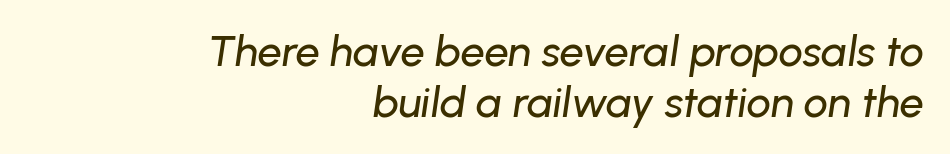
Q: Is the text italic (slanted)? A: Yes, it leans right by about 8 degrees.
Q: Is the text underlined? A: No.
Q: How is the paragraph aligned? A: Right-aligned.
Q: Is the spacing between letters normal or unusually wide? A: Normal.
Q: Width (condensed, normal, or wide)? A: Normal.
Q: Stroke contrast? A: Low.
Q: x-height? A: Medium.
Q: Monospaced? A: No.
